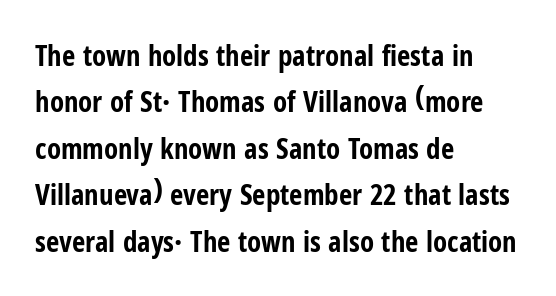
{"serif": "no", "italic": "no", "bold": "yes", "weight": "bold", "width": "condensed", "stroke_contrast": "low", "x_height": "medium", "monospaced": "no", "underline": "no", "align": "left", "line_spacing": "normal", "line_spacing_ratio": 1.6, "letter_spacing": "normal", "letter_spacing_em": 0.0, "glyph_px": 29}
